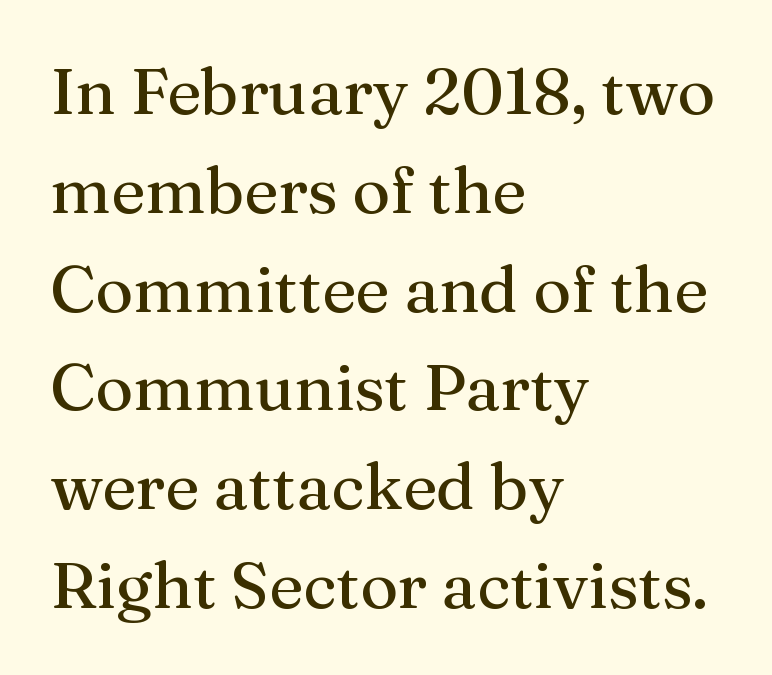
This sample uses an upright cut, with every glyph sitting square on the baseline. Classification — serif. Horizontally, the lines are justified to the leading edge only. Tracking value appears to be zero — textbook default spacing. The face used here is proportionally spaced, like ordinary book or web type. The space directly below the letters is spotless.
